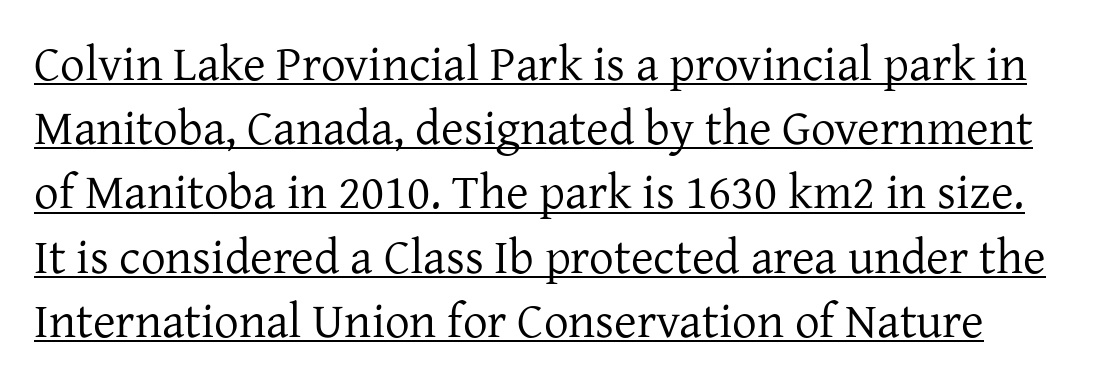
Q: Is the text bold? A: No.
Q: Is the text italic (slanted)? A: No, it is upright.
Q: Is the typeface a serif or a sans-serif typeface? A: Serif.
Q: Is the text underlined? A: Yes.
Q: Is the spacing between letters normal or unusually wide? A: Normal.
Q: Is the spacing between lines tight, normal or loose? A: Normal.
Q: Width (condensed, normal, or wide)? A: Normal.
Q: Stroke contrast? A: Low.
Q: x-height? A: Medium.
Q: Monospaced? A: No.
